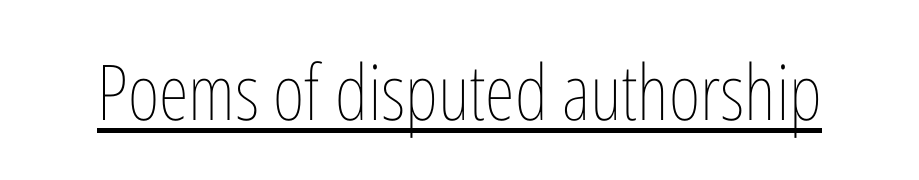
Q: Is the text bold? A: No.
Q: Is the text italic (slanted)? A: No, it is upright.
Q: Is the text underlined? A: Yes.
Q: Is the spacing between letters normal or unusually wide? A: Normal.
Q: Width (condensed, normal, or wide)? A: Condensed.
Q: Stroke contrast? A: Low.
Q: x-height? A: Medium.
Q: Monospaced? A: No.
